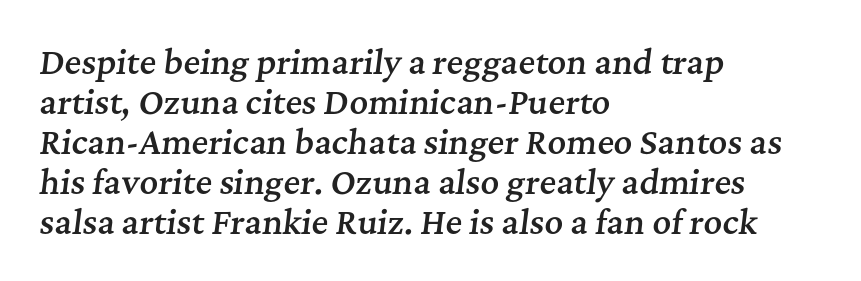
Q: Is the text bold? A: Semi-bold.
Q: Is the text italic (slanted)? A: Yes, it leans right by about 7 degrees.
Q: Is the typeface a serif or a sans-serif typeface? A: Serif.
Q: Is the text underlined? A: No.
Q: How is the paragraph aligned? A: Left-aligned.
Q: Is the spacing between letters normal or unusually wide? A: Normal.
Q: Is the spacing between lines tight, normal or loose? A: Normal.
Q: Width (condensed, normal, or wide)? A: Normal.
Q: Stroke contrast? A: Medium.
Q: x-height? A: Medium.
Q: Monospaced? A: No.
